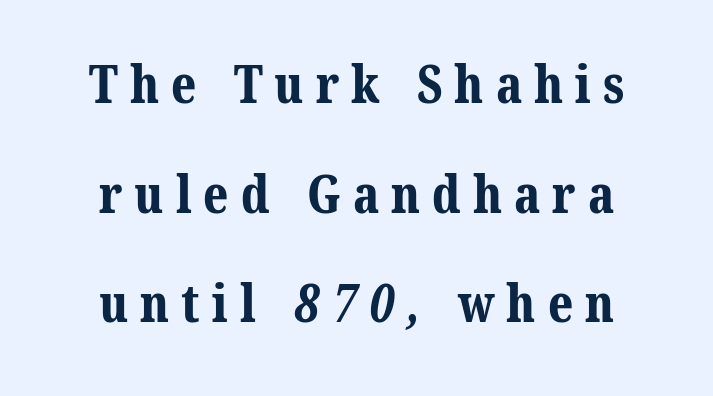
{"serif": "yes", "bold": "yes", "weight": "bold", "width": "normal", "stroke_contrast": "medium", "x_height": "medium", "monospaced": "no", "underline": "no", "align": "center", "line_spacing": "loose", "line_spacing_ratio": 2.11, "letter_spacing": "wide", "letter_spacing_em": 0.23, "glyph_px": 52}
